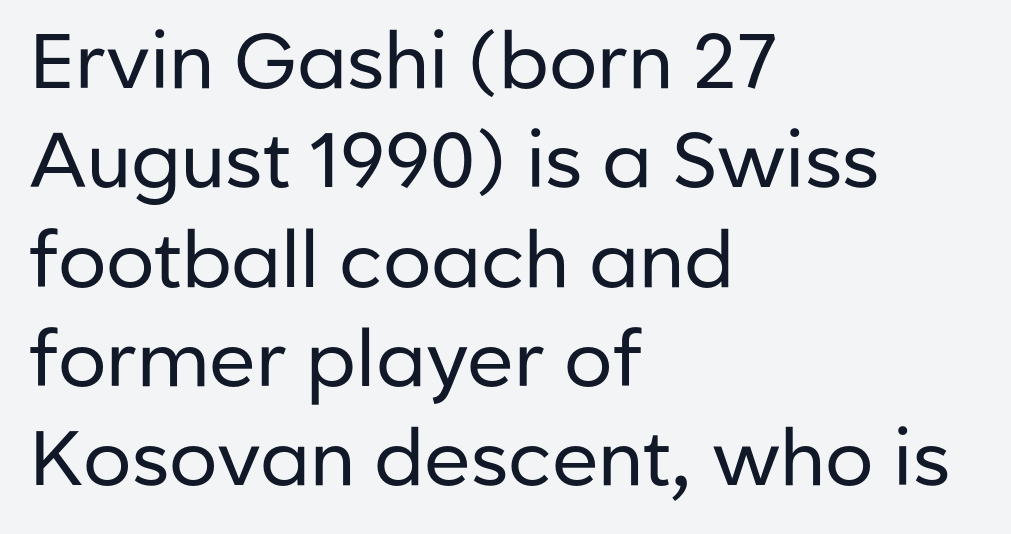
The image shows 77 px regular-weight sans-serif type, upright; set left-aligned, normal line spacing (1.29x), normal letter spacing, not underlined; low stroke contrast and a medium x-height.
